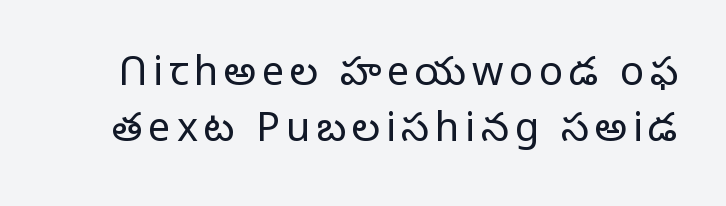
Q: Is the text bold? A: No.
Q: Is the text italic (slanted)? A: No, it is upright.
Q: Is the typeface a serif or a sans-serif typeface? A: Sans-serif.
Q: Is the text underlined? A: No.
Q: Is the spacing between lines tight, normal or loose? A: Normal.
Q: Width (condensed, normal, or wide)? A: Normal.
Q: Stroke contrast? A: Low.
Q: x-height? A: Medium.
Q: Monospaced? A: No.
